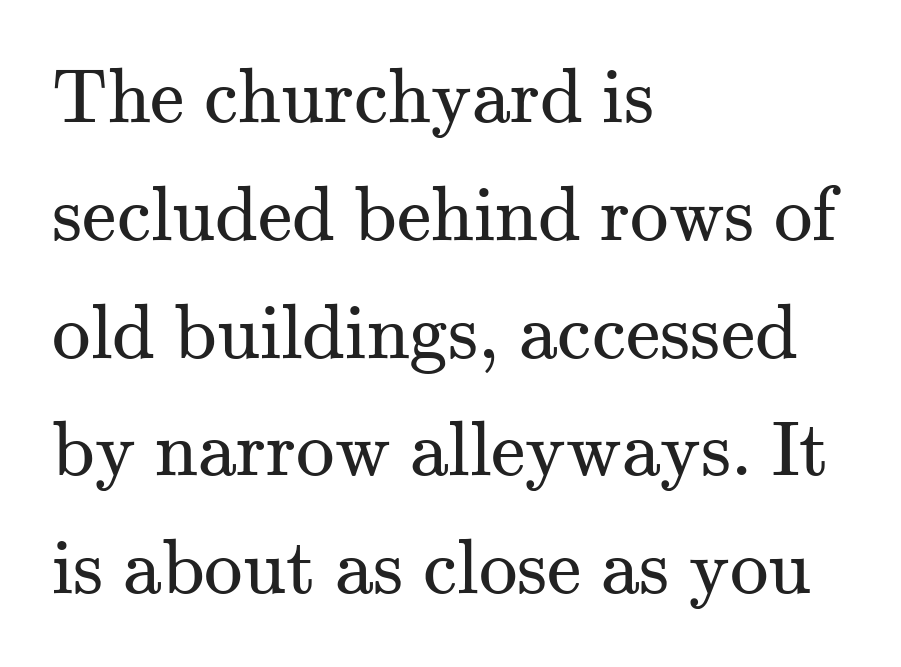
Quick note: interline space is typical. The letters carry serifs — small finishing strokes at the ends of their stems. This sample has the flowing, uneven cadence of proportional lettering. In terms of letterspacing, this is plain default setting.
